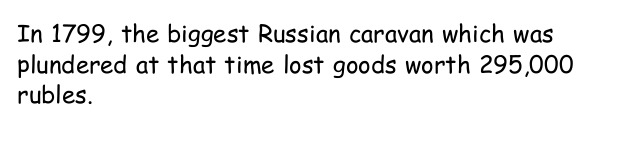
Is the type heavy? It reads as light-to-regular instead. Leftover space on each line is placed entirely after the last word. Characters follow at the spacing the type designer built in. The passage shown stacks its lines at a standard gap.
